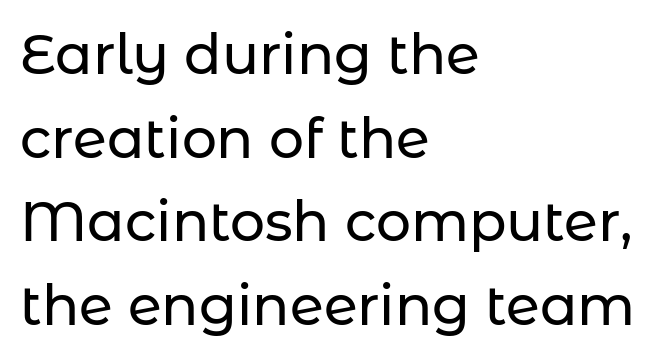
{"serif": "no", "italic": "no", "width": "normal", "stroke_contrast": "low", "x_height": "medium", "monospaced": "no", "underline": "no", "align": "left", "line_spacing": "normal", "line_spacing_ratio": 1.52, "letter_spacing": "normal", "letter_spacing_em": 0.0, "glyph_px": 55}
